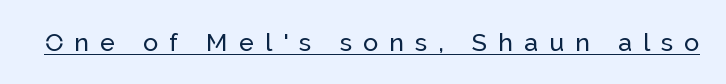
Words appear elongated and porous because spacing is wide. Quick note: underline on. This is roman type, the default non-slanted kind.
